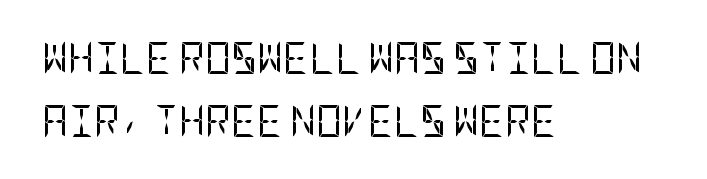
Q: Is the text bold? A: No.
Q: Is the text italic (slanted)? A: No, it is upright.
Q: Is the typeface a serif or a sans-serif typeface? A: Sans-serif.
Q: Is the text underlined? A: No.
Q: How is the paragraph aligned? A: Left-aligned.
Q: Is the spacing between letters normal or unusually wide? A: Normal.
Q: Is the spacing between lines tight, normal or loose? A: Loose.
Q: Width (condensed, normal, or wide)? A: Condensed.
Q: Stroke contrast? A: Low.
Q: x-height? A: Large.
